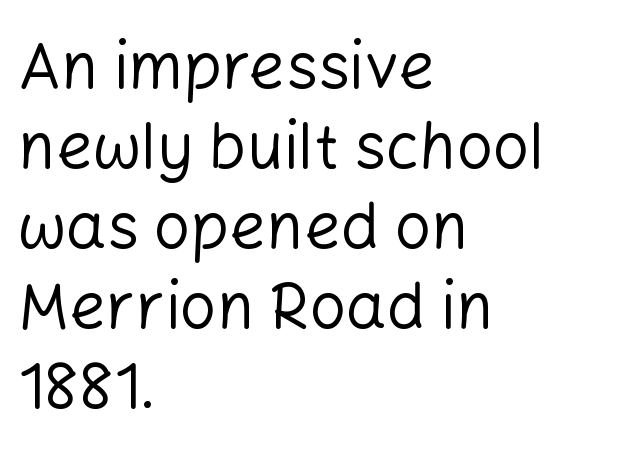
No heavy texture on the line: the type isn't bold. The string is rendered with underlining switched off. A typesetter would call this proportional, since set widths differ per character. The typeface chosen for these lines omits serifs. Ordinary non-slanted type is in use. Default kerning and tracking; the words read as compact shapes.
